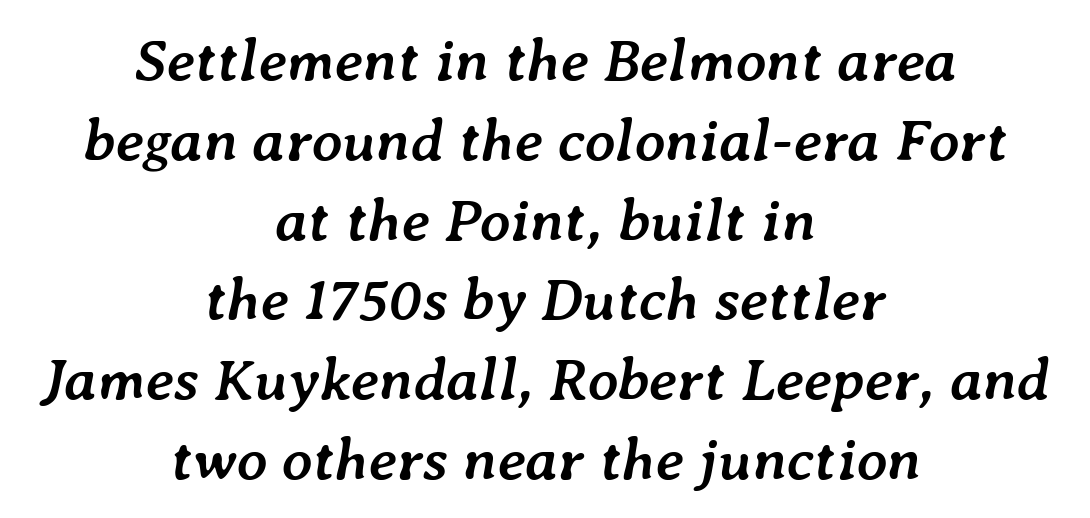
Students, this is bold: see how much ink each stroke carries. Quick note: interline space is typical. Think of a printed novel: that variable character pitch is what you see here. These lines were composed using italics.
